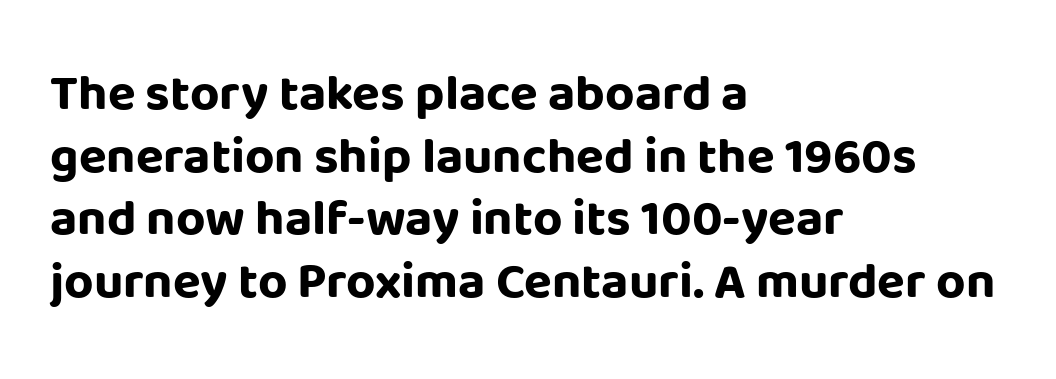
{"serif": "no", "italic": "no", "bold": "yes", "weight": "bold", "width": "normal", "stroke_contrast": "low", "x_height": "large", "monospaced": "no", "underline": "no", "align": "left", "line_spacing_ratio": 1.23, "letter_spacing": "normal", "letter_spacing_em": 0.0, "glyph_px": 51}
